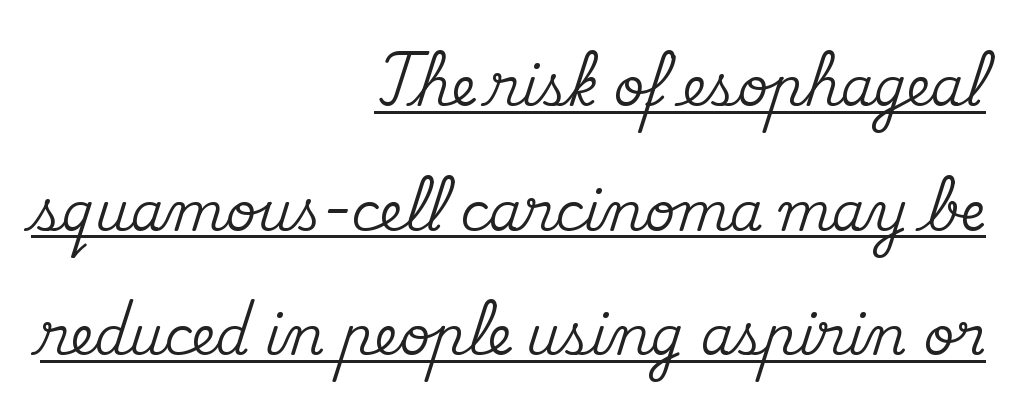
Q: Is the text italic (slanted)? A: Yes.
Q: Is the typeface a serif or a sans-serif typeface? A: Serif.
Q: Is the text underlined? A: Yes.
Q: How is the paragraph aligned? A: Right-aligned.
Q: Is the spacing between letters normal or unusually wide? A: Normal.
Q: Is the spacing between lines tight, normal or loose? A: Loose.
Q: Width (condensed, normal, or wide)? A: Normal.
Q: Stroke contrast? A: Medium.
Q: x-height? A: Small.
Q: Monospaced? A: No.
